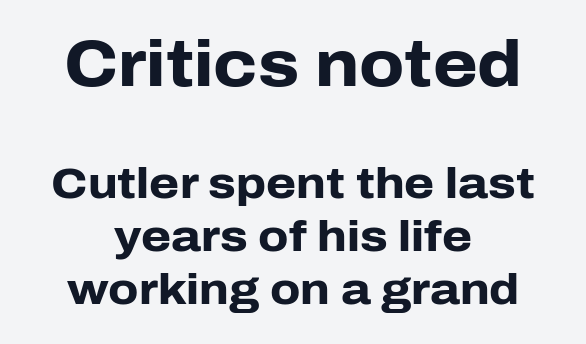
Q: Is the text bold? A: Yes.
Q: Is the text italic (slanted)? A: No, it is upright.
Q: Is the typeface a serif or a sans-serif typeface? A: Sans-serif.
Q: Is the text underlined? A: No.
Q: How is the paragraph aligned? A: Centered.
Q: Is the spacing between letters normal or unusually wide? A: Normal.
Q: Which block of text is set in a larger size, the first (top) or the second (bottom)? A: The first (top) one.
Q: Width (condensed, normal, or wide)? A: Normal.
Q: Stroke contrast? A: Low.
Q: x-height? A: Medium.
Q: Monospaced? A: No.
